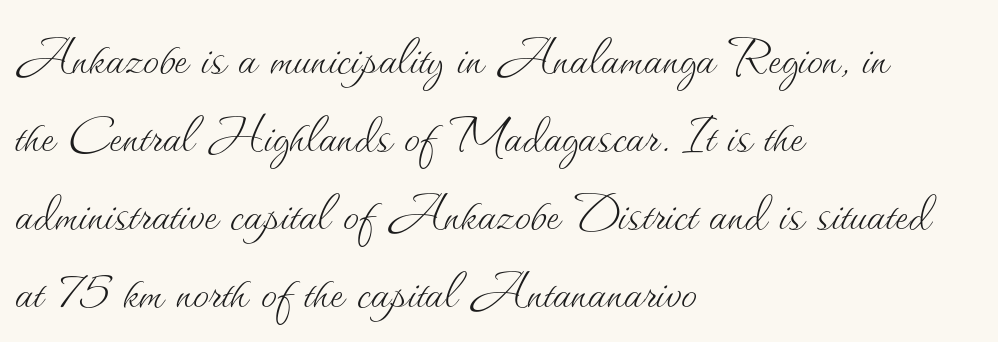
{"bold": "no", "weight": "thin", "width": "normal", "stroke_contrast": "medium", "x_height": "small", "monospaced": "no", "underline": "no", "align": "left", "line_spacing_ratio": 1.22, "letter_spacing": "normal", "letter_spacing_em": 0.0, "glyph_px": 64}
